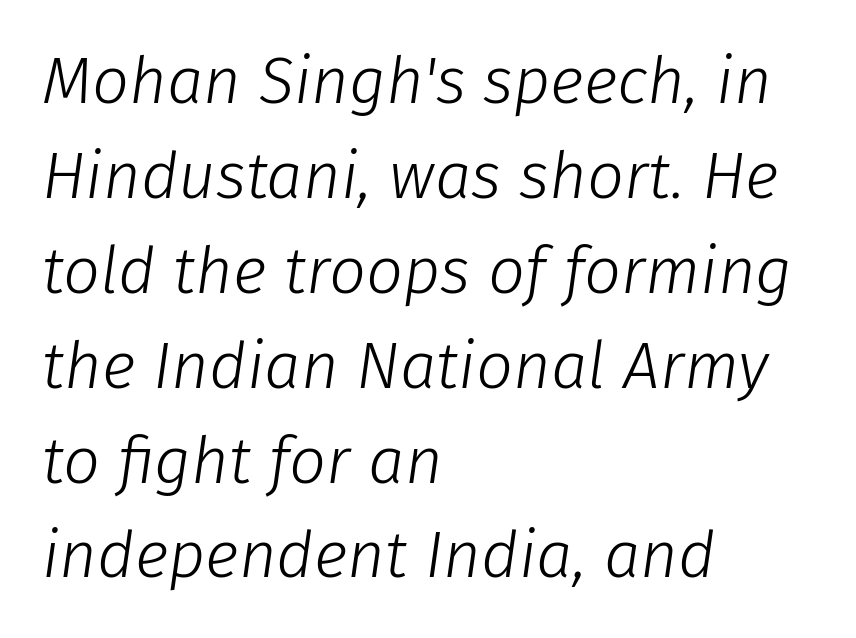
{"italic": "yes", "lean": "right", "slant_degrees": 8, "bold": "no", "weight": "light", "width": "normal", "stroke_contrast": "low", "x_height": "medium", "monospaced": "no", "underline": "no", "align": "left", "line_spacing": "normal", "line_spacing_ratio": 1.46, "letter_spacing": "normal", "letter_spacing_em": 0.0, "glyph_px": 65}
